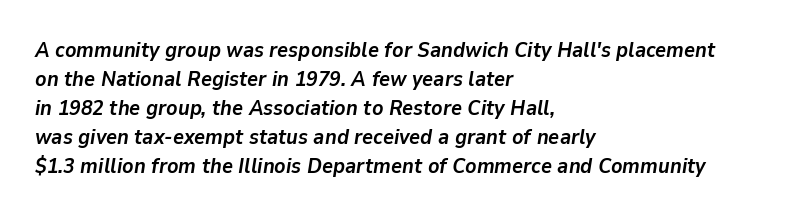
Q: Is the text bold? A: Yes.
Q: Is the text italic (slanted)? A: Yes, it leans right by about 9 degrees.
Q: Is the text underlined? A: No.
Q: How is the paragraph aligned? A: Left-aligned.
Q: Is the spacing between letters normal or unusually wide? A: Normal.
Q: Is the spacing between lines tight, normal or loose? A: Normal.
